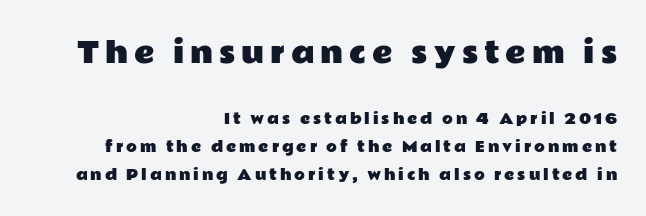
Note the varied advance widths — an 'i' is clearly narrower than an 'm'. Of the two passages, the one on top uses the larger point size. If you measured baseline to baseline, you'd find a long distance. The font family rendered here belongs to the sans-serif group.
